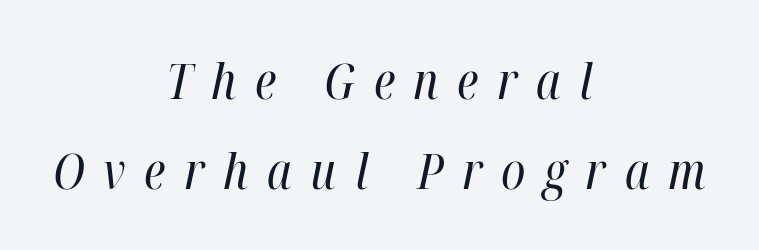
The strip under each line holds only bare page. This sample is center-justified, so both line endings float freely. Loose tracking; the words dissolve into strings of separated letters. Every character sits at an angle, as italics do. Is the stroke heavy? The answer is a plain regular-or-lighter. Note the varied advance widths — an 'i' is clearly narrower than an 'm'.
